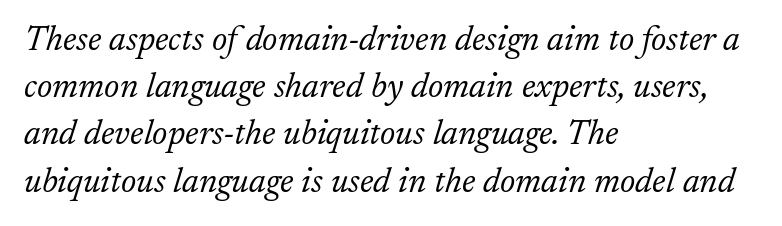
The image shows 35 px light serif type, italic (leaning right); set left-aligned, normal line spacing (1.35x), normal letter spacing, not underlined; low stroke contrast and a small x-height.
